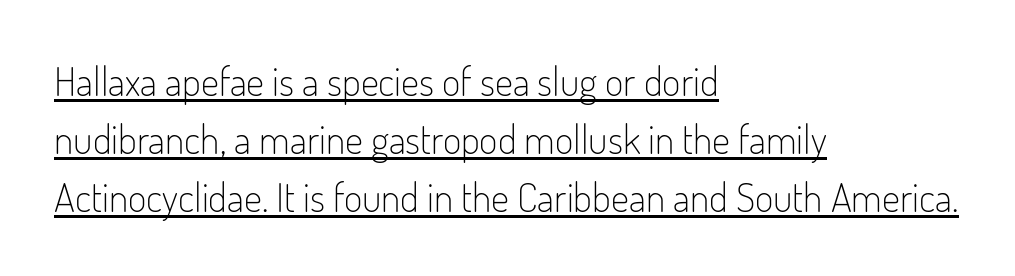
{"serif": "no", "italic": "no", "bold": "no", "weight": "light", "width": "condensed", "stroke_contrast": "low", "x_height": "small", "monospaced": "no", "underline": "yes", "align": "left", "line_spacing": "normal", "line_spacing_ratio": 1.45, "letter_spacing": "normal", "letter_spacing_em": 0.0, "glyph_px": 40}
